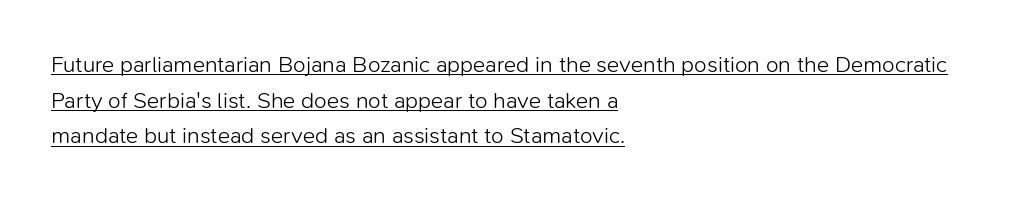
Q: Is the text bold? A: No.
Q: Is the text italic (slanted)? A: No, it is upright.
Q: Is the text underlined? A: Yes.
Q: How is the paragraph aligned? A: Left-aligned.
Q: Is the spacing between letters normal or unusually wide? A: Normal.
Q: Is the spacing between lines tight, normal or loose? A: Normal.
